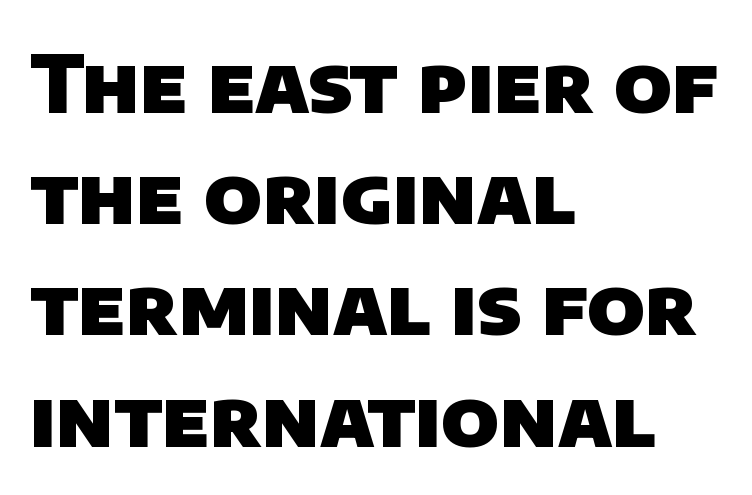
The line texture is even and compact thanks to regular tracking. Leftover space on each line is placed entirely after the last word. The face used here has the dense, thick strokes of a bold. The specimen omits any rule beneath the text block's lines.
